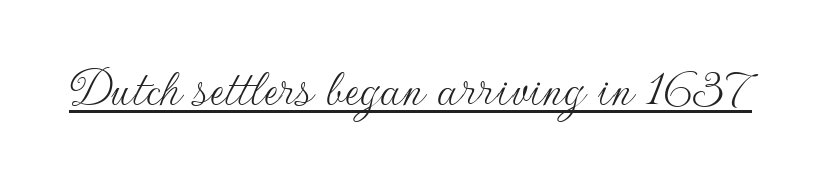
Q: Is the text bold? A: No.
Q: Is the text italic (slanted)? A: Yes.
Q: Is the typeface a serif or a sans-serif typeface? A: Sans-serif.
Q: Is the text underlined? A: Yes.
Q: Is the spacing between letters normal or unusually wide? A: Normal.
Q: Width (condensed, normal, or wide)? A: Normal.
Q: Stroke contrast? A: Low.
Q: x-height? A: Small.
Q: Monospaced? A: No.
